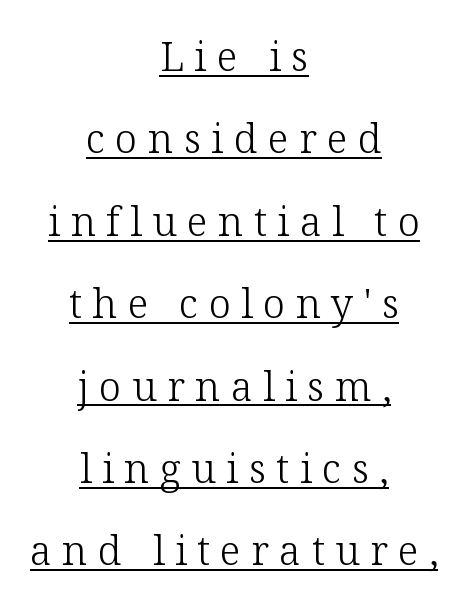
Q: Is the text bold? A: No.
Q: Is the text italic (slanted)? A: No, it is upright.
Q: Is the typeface a serif or a sans-serif typeface? A: Serif.
Q: Is the text underlined? A: Yes.
Q: How is the paragraph aligned? A: Centered.
Q: Is the spacing between letters normal or unusually wide? A: Unusually wide.
Q: Is the spacing between lines tight, normal or loose? A: Loose.
Q: Width (condensed, normal, or wide)? A: Normal.
Q: Stroke contrast? A: Low.
Q: x-height? A: Medium.
Q: Monospaced? A: No.
